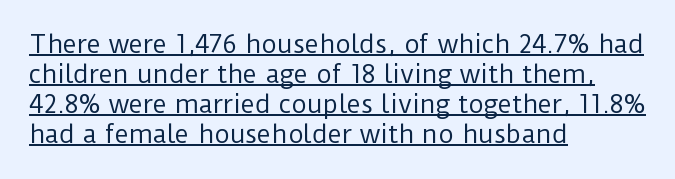
{"italic": "no", "bold": "no", "underline": "yes", "align": "left", "line_spacing": "normal", "line_spacing_ratio": 1.25, "letter_spacing": "normal", "letter_spacing_em": 0.0, "glyph_px": 24}
